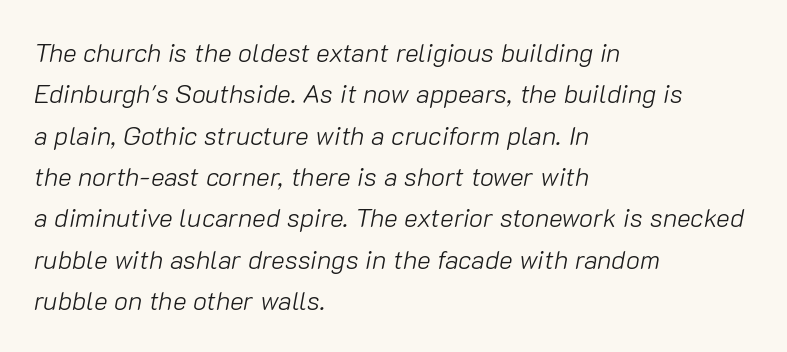
Horizontal bands of white between lines are of average thickness. Has an underline been added? It has not. The ragged edge is on the right, which tells us the setting is flush left. The rendering keeps characters at their native spacing. The axis of the letterforms is tilted away from vertical. Heft: none added — not bold.
